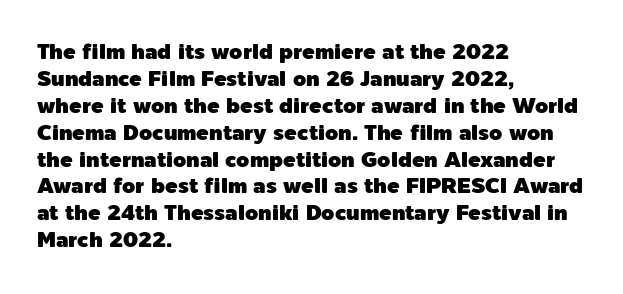
The image shows 21 px text type, upright; set left-aligned, normal line spacing (1.28x), normal letter spacing, not underlined.
